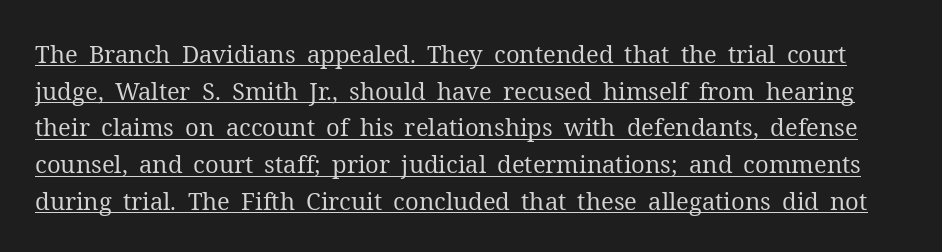
Notice how a bar underscores the lettering throughout. The strokes carry an ordinary text weight at most. Whoever set this chose a conventional vertical rhythm. Rendered with straight, roman letterforms. Tracking value appears to be zero — textbook default spacing.
